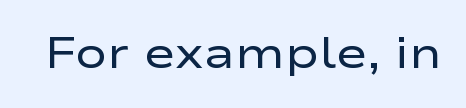
The image shows 43 px regular-weight, wide sans-serif type, upright; set normal letter spacing, not underlined; low stroke contrast and a medium x-height.
